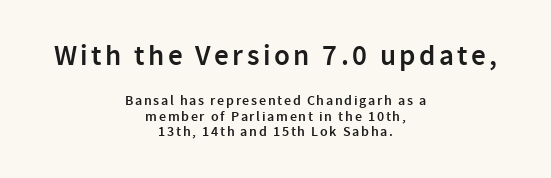
Q: Is the text bold? A: Semi-bold.
Q: Is the text italic (slanted)? A: No, it is upright.
Q: Is the typeface a serif or a sans-serif typeface? A: Sans-serif.
Q: Is the text underlined? A: No.
Q: How is the paragraph aligned? A: Centered.
Q: Is the spacing between lines tight, normal or loose? A: Tight.
Q: Which block of text is set in a larger size, the first (top) or the second (bottom)? A: The first (top) one.
Q: Width (condensed, normal, or wide)? A: Normal.
Q: Stroke contrast? A: Low.
Q: x-height? A: Medium.
Q: Monospaced? A: No.
